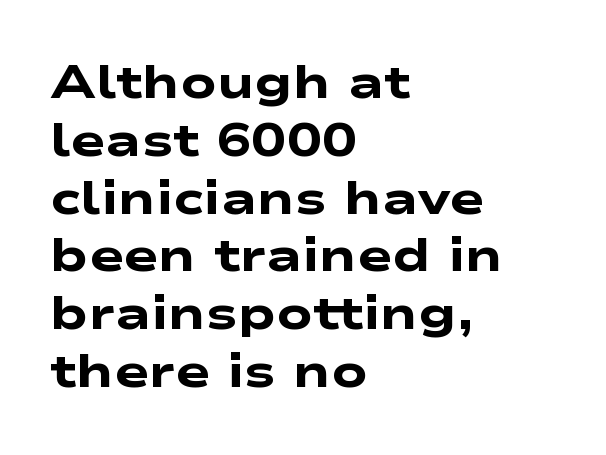
Q: Is the text bold? A: Yes.
Q: Is the typeface a serif or a sans-serif typeface? A: Sans-serif.
Q: Is the text underlined? A: No.
Q: How is the paragraph aligned? A: Left-aligned.
Q: Is the spacing between letters normal or unusually wide? A: Normal.
Q: Width (condensed, normal, or wide)? A: Wide.
Q: Stroke contrast? A: Low.
Q: x-height? A: Medium.
Q: Monospaced? A: No.
